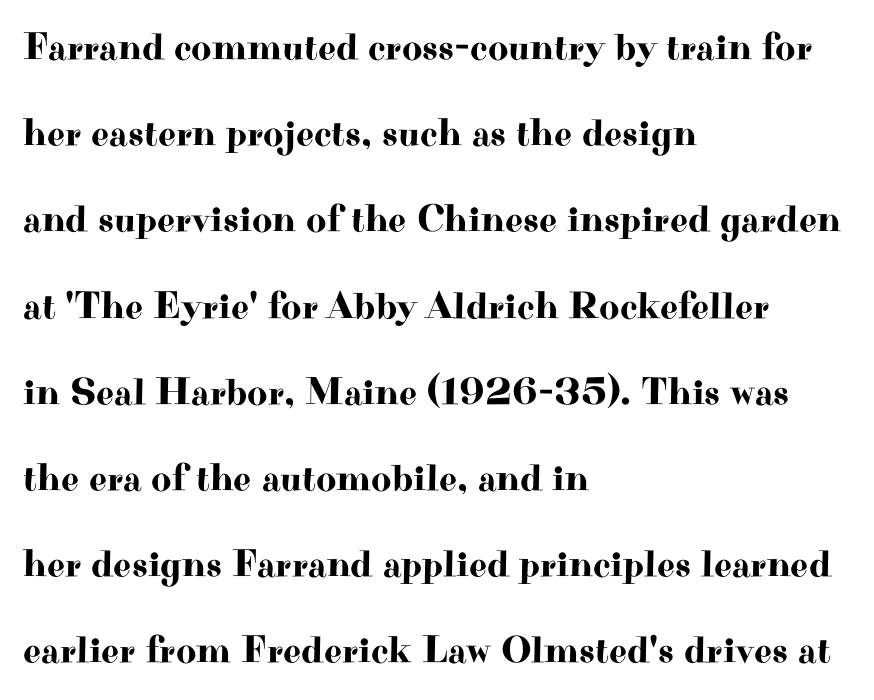
{"serif": "yes", "italic": "no", "width": "wide", "stroke_contrast": "high", "x_height": "small", "monospaced": "no", "underline": "no", "align": "left", "line_spacing": "loose", "line_spacing_ratio": 2.21, "letter_spacing": "normal", "letter_spacing_em": 0.0, "glyph_px": 39}
